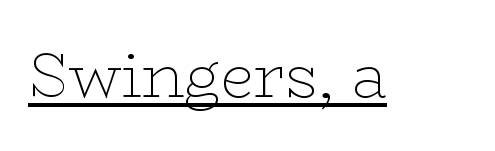
The image shows 61 px thin, wide serif type, upright; set normal letter spacing, underlined; low stroke contrast and a medium x-height.
